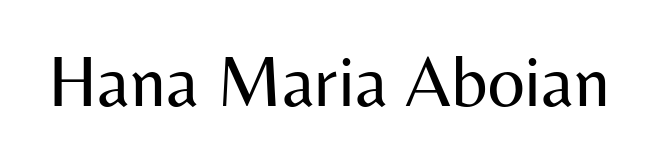
Any mark beneath the type? The region is blank. This sample uses an upright cut, with every glyph sitting square on the baseline. Classification — sans serif. Is the stroke heavy? The answer is a plain regular-or-lighter. Nobody touched the tracking dial on this one.
